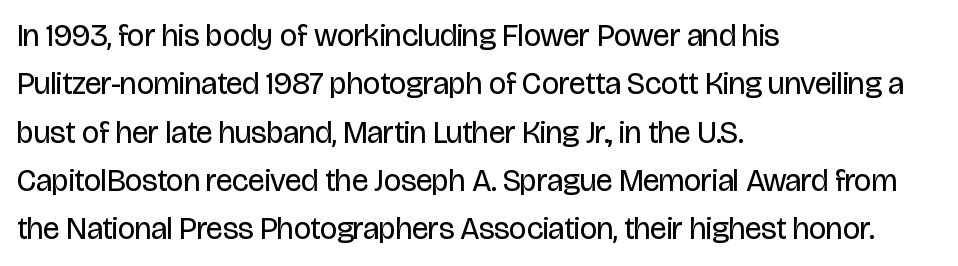
Q: Is the text bold? A: No.
Q: Is the text italic (slanted)? A: No, it is upright.
Q: Is the typeface a serif or a sans-serif typeface? A: Sans-serif.
Q: Is the text underlined? A: No.
Q: How is the paragraph aligned? A: Left-aligned.
Q: Is the spacing between letters normal or unusually wide? A: Normal.
Q: Is the spacing between lines tight, normal or loose? A: Normal.
Q: Width (condensed, normal, or wide)? A: Condensed.
Q: Stroke contrast? A: Low.
Q: x-height? A: Large.
Q: Monospaced? A: No.
